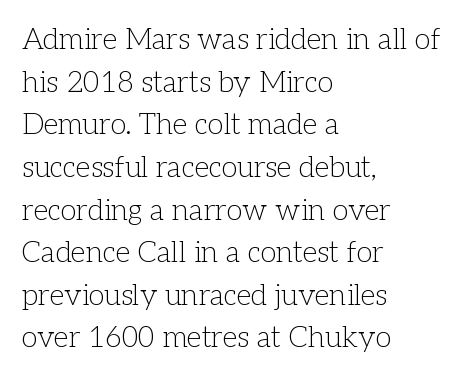
{"serif": "yes", "italic": "no", "bold": "no", "weight": "light", "width": "normal", "stroke_contrast": "low", "x_height": "medium", "monospaced": "no", "underline": "no", "align": "left", "line_spacing": "normal", "line_spacing_ratio": 1.47, "letter_spacing": "normal", "letter_spacing_em": 0.0, "glyph_px": 29}
